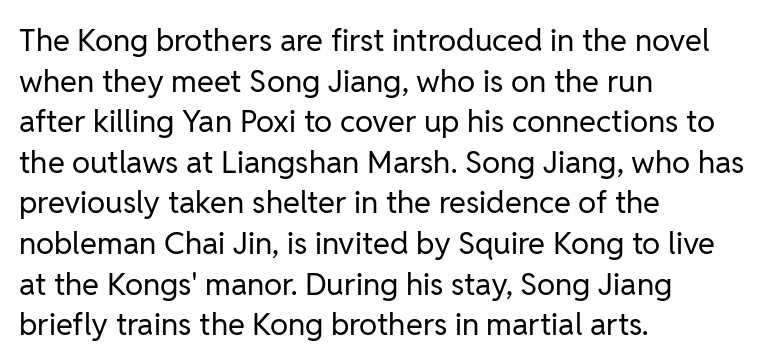
Words float on clear page, feet unadorned. Quick note: interline space is typical. The rendering uses natural spacing where letterforms have individual widths. The typesetter chose a ragged-right arrangement here. Ink coverage per letter is moderate at most. Nothing unusual about the tracking: characters are spaced as the font intends.
